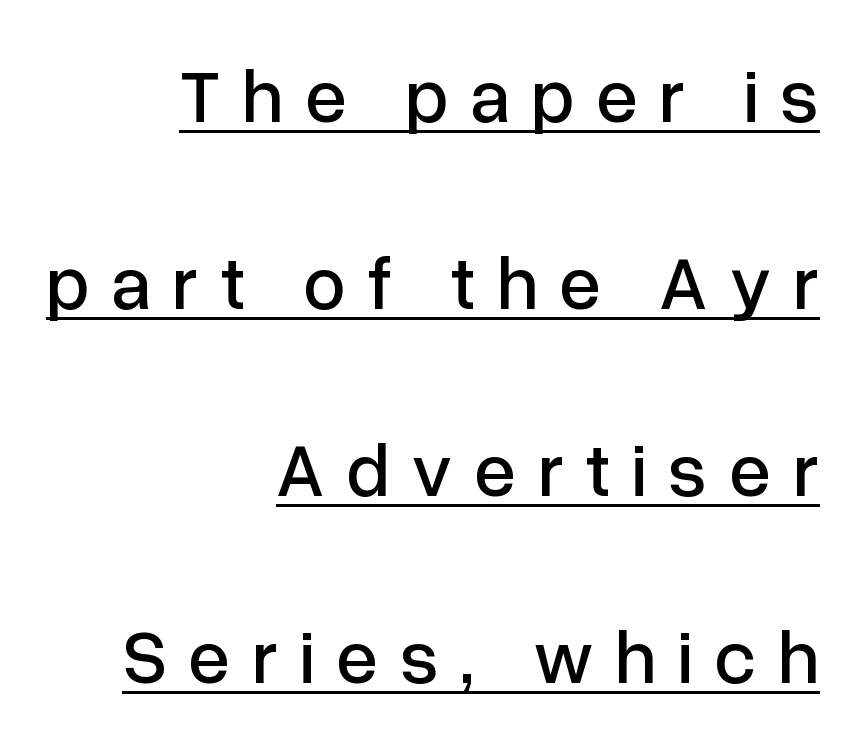
Q: Is the text italic (slanted)? A: No, it is upright.
Q: Is the typeface a serif or a sans-serif typeface? A: Sans-serif.
Q: Is the text underlined? A: Yes.
Q: How is the paragraph aligned? A: Right-aligned.
Q: Is the spacing between letters normal or unusually wide? A: Unusually wide.
Q: Is the spacing between lines tight, normal or loose? A: Loose.
Q: Width (condensed, normal, or wide)? A: Normal.
Q: Stroke contrast? A: Low.
Q: x-height? A: Medium.
Q: Monospaced? A: No.
